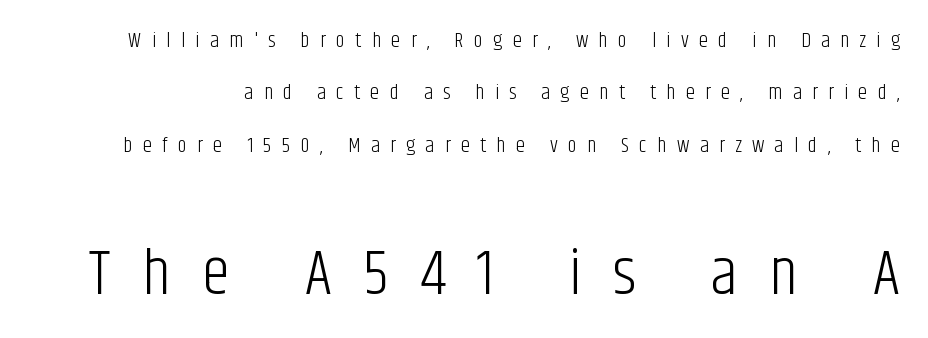
{"serif": "no", "italic": "no", "bold": "no", "weight": "light", "width": "condensed", "stroke_contrast": "low", "x_height": "large", "monospaced": "no", "underline": "no", "line_spacing": "loose", "line_spacing_ratio": 2.49, "letter_spacing": "wide", "letter_spacing_em": 0.49, "larger_block": "second", "size_ratio": 3.05, "glyph_px": 64}
